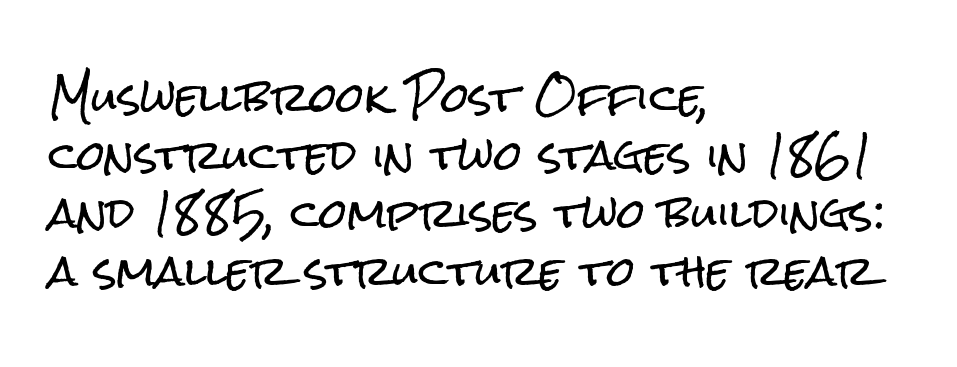
The image shows 40 px condensed sans-serif type, upright; set left-aligned, normal line spacing (1.45x), normal letter spacing, not underlined; low stroke contrast and a medium x-height.
